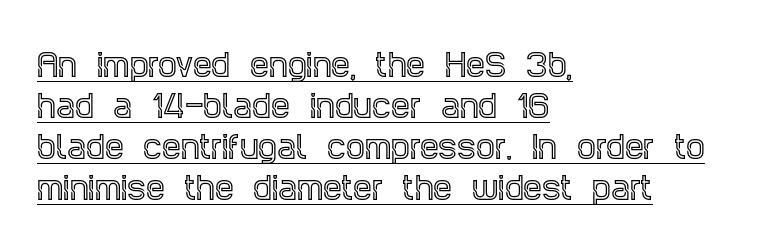
Does extra space separate the letters? No, they use regular spacing. The vertical gap from one line to the next is medium. You can see a thin bar hugging the bottom of the glyphs. The compositor pushed each line to the left boundary. The axis of the letterforms is exactly vertical.
